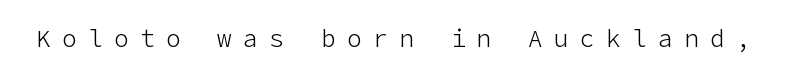
{"italic": "no", "bold": "no", "underline": "no", "letter_spacing": "wide", "letter_spacing_em": 0.48, "glyph_px": 24}
